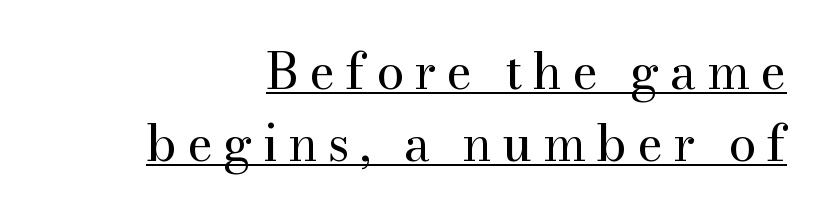
The setting favours the right margin, as signatures and pull-quotes sometimes do. What decoration does the sample have? An underline. The letters stand upright; this is a roman face. Heaviness? Minimal to ordinary, like unemphasized prose. The lines sit at an ordinary, default distance from one another.
